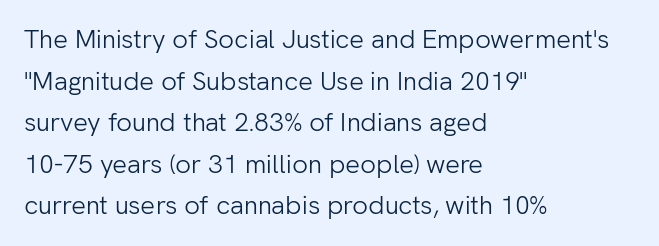
Rule under the text: the space is simply empty. One-word summary of the alignment: left. Stroke thickness stays within the range of a standard reading face or lighter. Rows of type keep a routine distance in the vertical direction. Ascenders rise straight up at ninety degrees. The tracking reads as untouched default to a designer's eye.
